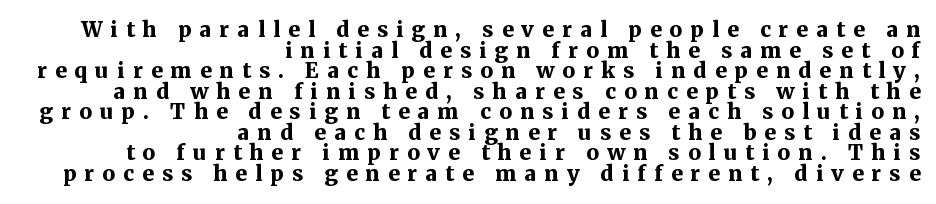
Q: Is the text bold? A: Yes.
Q: Is the text italic (slanted)? A: No, it is upright.
Q: Is the text underlined? A: No.
Q: How is the paragraph aligned? A: Right-aligned.
Q: Is the spacing between letters normal or unusually wide? A: Unusually wide.
Q: Is the spacing between lines tight, normal or loose? A: Tight.
